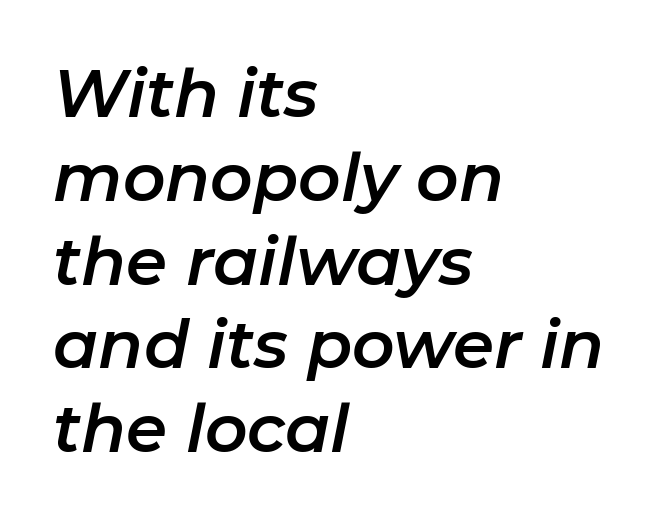
{"italic": "yes", "lean": "right", "slant_degrees": 11, "width": "normal", "stroke_contrast": "low", "x_height": "medium", "monospaced": "no", "underline": "no", "align": "left", "line_spacing": "normal", "line_spacing_ratio": 1.27, "letter_spacing": "normal", "letter_spacing_em": 0.0, "glyph_px": 66}
